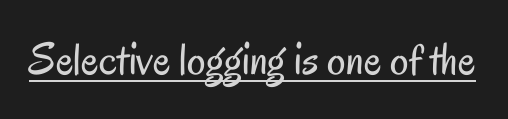
Each letter keeps its own natural width here, so spacing adapts to shape. Is the type heavy? It reads as light-to-regular instead. The horizontal fit of the characters is conventional and even. Is there an underline? Yes — a line sits under the letters.
